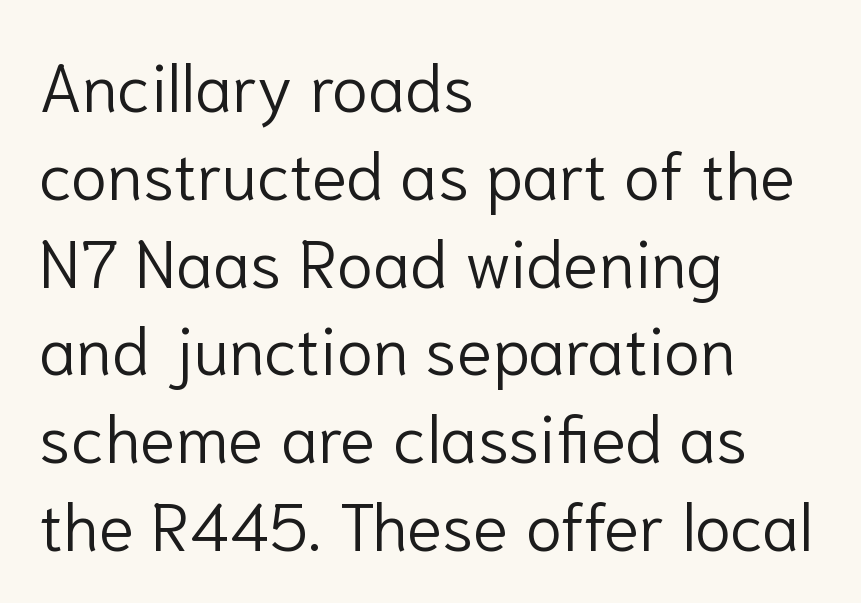
{"serif": "no", "italic": "no", "bold": "no", "weight": "light", "width": "normal", "stroke_contrast": "low", "x_height": "medium", "monospaced": "no", "underline": "no", "align": "left", "line_spacing": "normal", "line_spacing_ratio": 1.33, "letter_spacing": "normal", "letter_spacing_em": 0.0, "glyph_px": 66}
